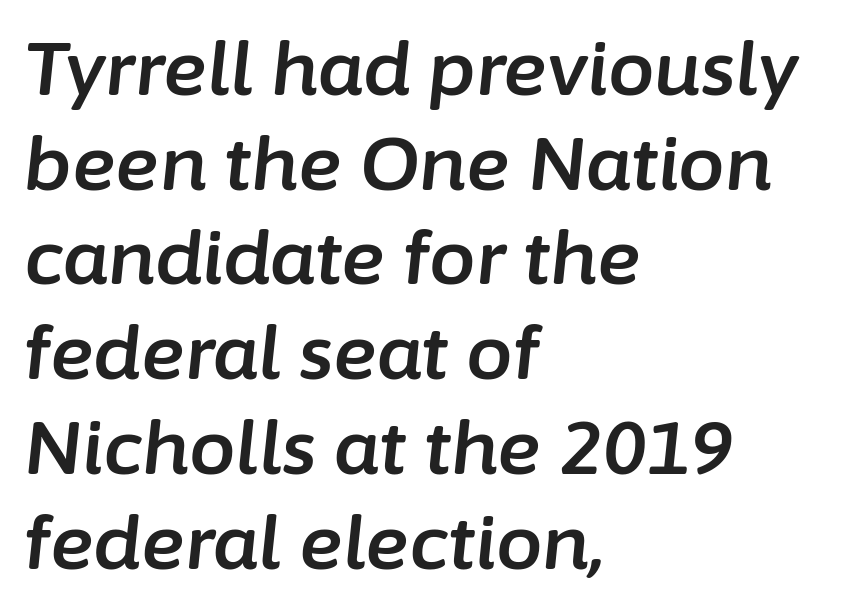
The image shows 74 px text type, italic (leaning right); set left-aligned, normal line spacing (1.28x), normal letter spacing, not underlined; low stroke contrast and a medium x-height.
